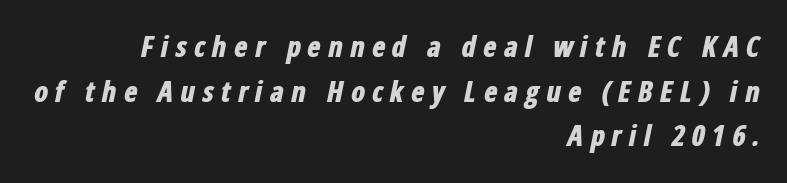
Honestly, there is no underline to notice here at all. Spacing between characters has been opened up far beyond the box default. Vertically, the passage feels balanced, rows spaced as you'd expect. Here the designer chose a conventional face with non-uniform glyph widths.
